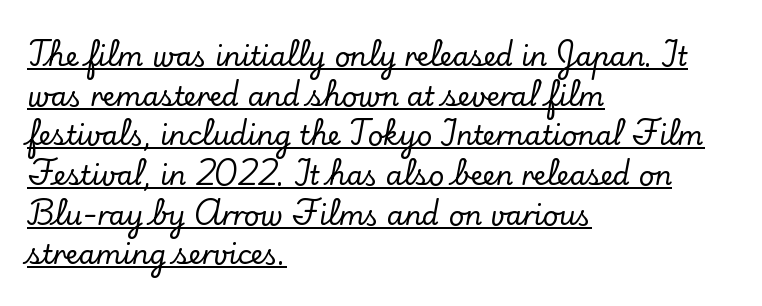
What's the leading like? Ordinary, nothing unusual. The letterforms sit shoulder to shoulder at normal distance. Does a line run under the words? Yes, clearly. The paragraph has a hard left edge and a soft right edge.
